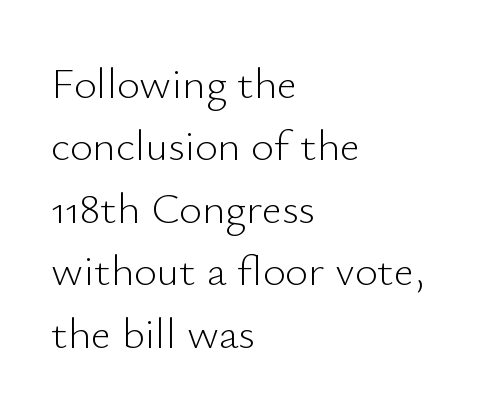
The image shows 44 px light sans-serif type, upright; set left-aligned, normal line spacing (1.42x), normal letter spacing, not underlined; low stroke contrast and a small x-height.
